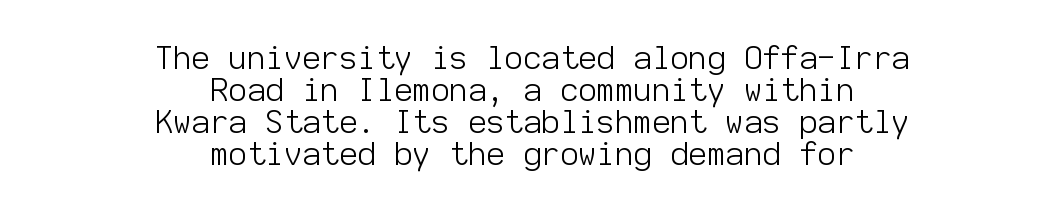
The image shows 32 px light sans-serif type, upright, monospaced; set centered, tight line spacing (1.0x), normal letter spacing, not underlined; low stroke contrast and a medium x-height.
